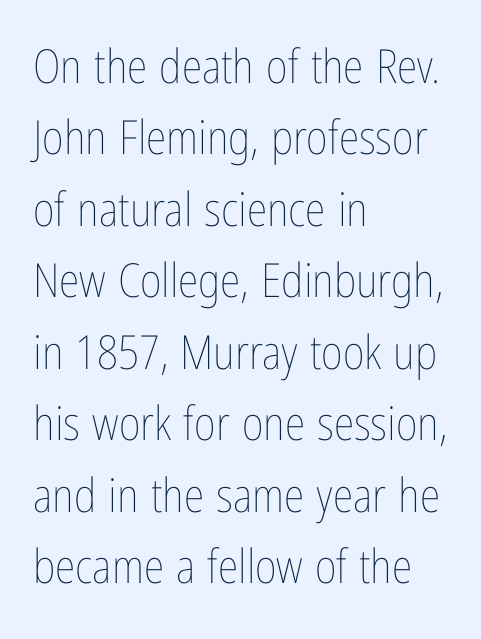
Q: Is the text bold? A: No.
Q: Is the text italic (slanted)? A: No, it is upright.
Q: Is the text underlined? A: No.
Q: How is the paragraph aligned? A: Left-aligned.
Q: Is the spacing between letters normal or unusually wide? A: Normal.
Q: Is the spacing between lines tight, normal or loose? A: Normal.
Q: Width (condensed, normal, or wide)? A: Condensed.
Q: Stroke contrast? A: Low.
Q: x-height? A: Medium.
Q: Monospaced? A: No.
